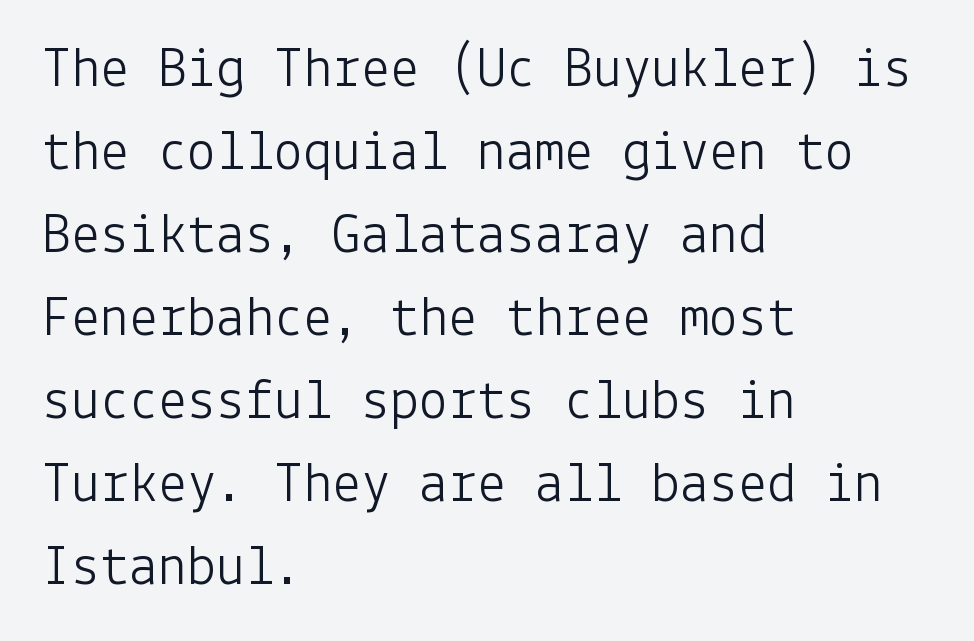
Q: Is the text bold? A: No.
Q: Is the text italic (slanted)? A: No, it is upright.
Q: Is the typeface a serif or a sans-serif typeface? A: Sans-serif.
Q: Is the text underlined? A: No.
Q: How is the paragraph aligned? A: Left-aligned.
Q: Is the spacing between letters normal or unusually wide? A: Normal.
Q: Is the spacing between lines tight, normal or loose? A: Normal.
Q: Width (condensed, normal, or wide)? A: Normal.
Q: Stroke contrast? A: Low.
Q: x-height? A: Medium.
